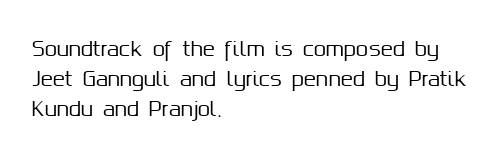
Q: Is the text italic (slanted)? A: No, it is upright.
Q: Is the text underlined? A: No.
Q: How is the paragraph aligned? A: Left-aligned.
Q: Is the spacing between letters normal or unusually wide? A: Normal.
Q: Is the spacing between lines tight, normal or loose? A: Normal.
